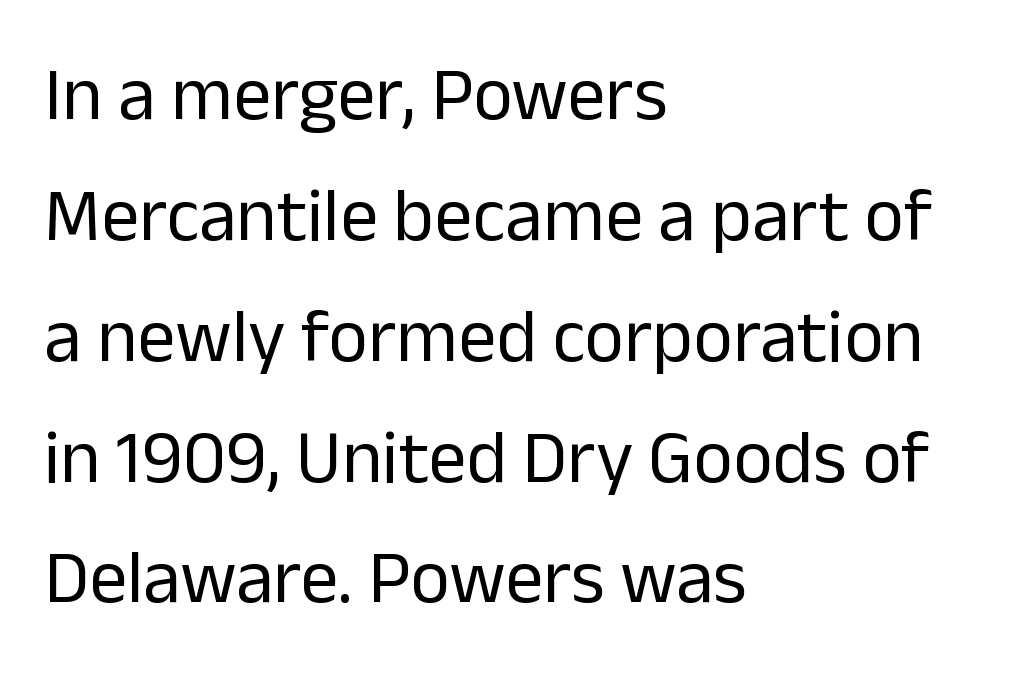
{"serif": "no", "italic": "no", "bold": "no", "weight": "regular", "width": "normal", "stroke_contrast": "low", "x_height": "medium", "monospaced": "no", "underline": "no", "align": "left", "line_spacing": "normal", "line_spacing_ratio": 1.59, "letter_spacing": "normal", "letter_spacing_em": 0.0, "glyph_px": 76}
